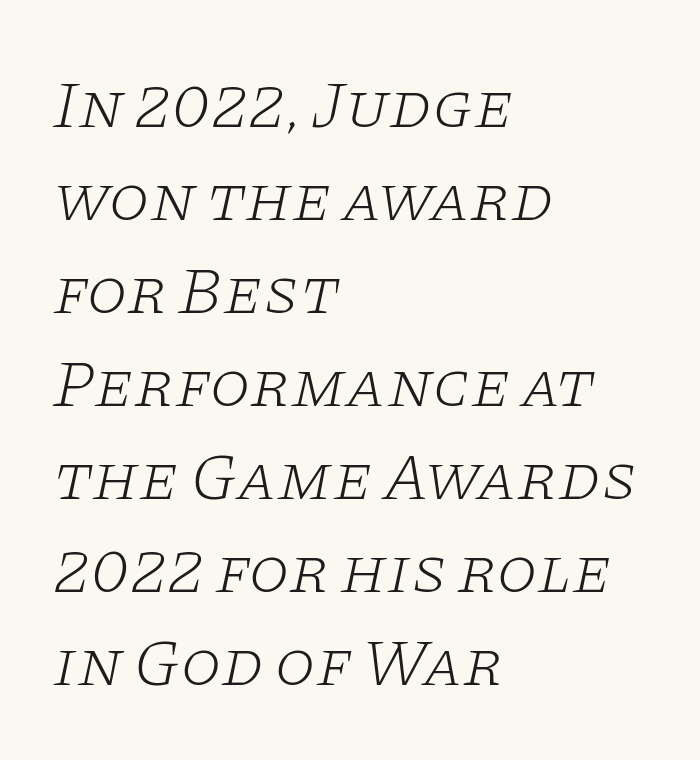
{"serif": "yes", "italic": "yes", "lean": "right", "slant_degrees": 11, "bold": "no", "weight": "light", "width": "wide", "stroke_contrast": "low", "x_height": "large", "monospaced": "no", "underline": "no", "align": "left", "line_spacing": "normal", "line_spacing_ratio": 1.41, "letter_spacing": "normal", "letter_spacing_em": 0.0, "glyph_px": 66}
